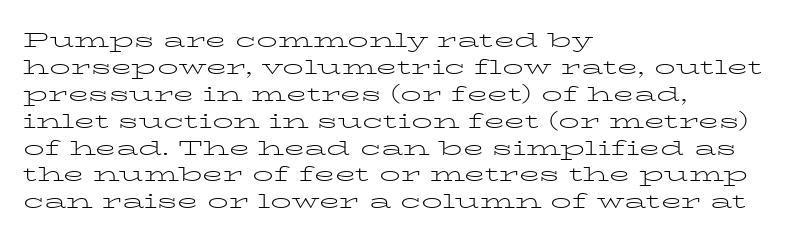
These lines keep a tight, regular rhythm from letter to letter. The rows are spaced the way most documents space them. Nothing heavy about these letters — not bold at all. A roman cut, with each character standing at attention. Check under the words: just untouched page. All the whitespace from short lines collects on the right.
